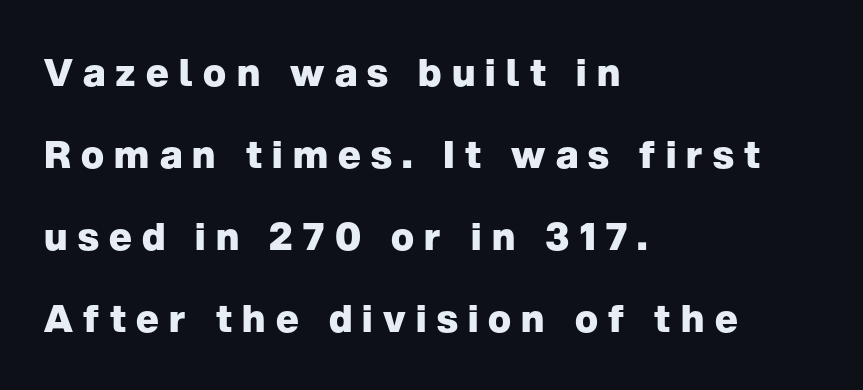
Q: Is the text bold? A: Yes.
Q: Is the text italic (slanted)? A: No, it is upright.
Q: Is the typeface a serif or a sans-serif typeface? A: Sans-serif.
Q: Is the text underlined? A: No.
Q: How is the paragraph aligned? A: Left-aligned.
Q: Is the spacing between letters normal or unusually wide? A: Unusually wide.
Q: Is the spacing between lines tight, normal or loose? A: Loose.
Q: Width (condensed, normal, or wide)? A: Normal.
Q: Stroke contrast? A: Low.
Q: x-height? A: Medium.
Q: Monospaced? A: No.
